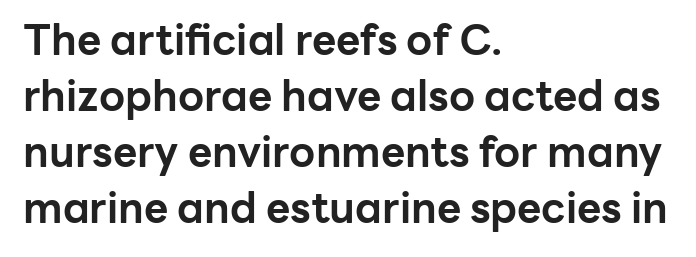
Q: Is the text bold? A: Yes.
Q: Is the text italic (slanted)? A: No, it is upright.
Q: Is the typeface a serif or a sans-serif typeface? A: Sans-serif.
Q: Is the text underlined? A: No.
Q: How is the paragraph aligned? A: Left-aligned.
Q: Is the spacing between letters normal or unusually wide? A: Normal.
Q: Is the spacing between lines tight, normal or loose? A: Normal.
Q: Width (condensed, normal, or wide)? A: Normal.
Q: Stroke contrast? A: Low.
Q: x-height? A: Medium.
Q: Monospaced? A: No.
